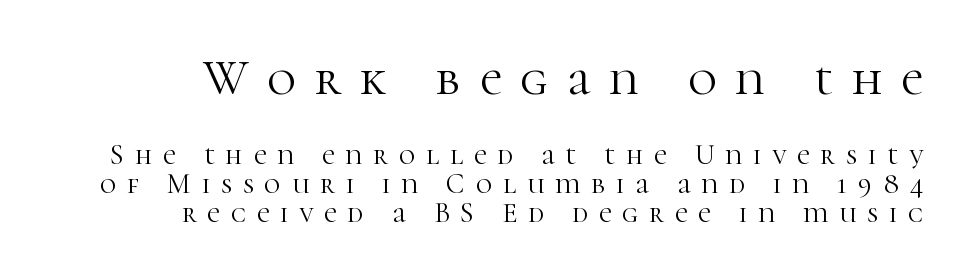
The image shows 49 px light serif type, upright; set right-aligned, tight line spacing (1.04x), unusually wide letter spacing (+0.39 em), not underlined; the first (top) block is 1.75x larger; high stroke contrast and a medium x-height.
